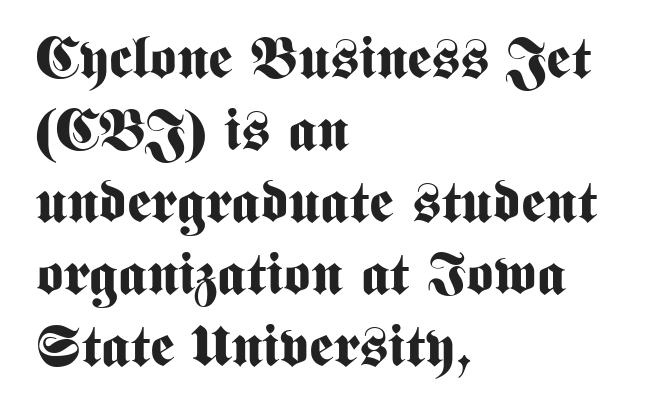
Q: Is the text bold? A: Yes.
Q: Is the text italic (slanted)? A: No, it is upright.
Q: Is the typeface a serif or a sans-serif typeface? A: Sans-serif.
Q: Is the text underlined? A: No.
Q: How is the paragraph aligned? A: Left-aligned.
Q: Is the spacing between letters normal or unusually wide? A: Normal.
Q: Width (condensed, normal, or wide)? A: Condensed.
Q: Stroke contrast? A: Medium.
Q: x-height? A: Medium.
Q: Monospaced? A: No.
